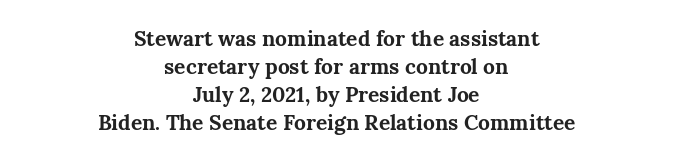
Any mark beneath the type? The region is blank. One-word summary of the alignment: center. Between one letter and the next there's only the usual sliver of space. Regarding leading, the lines here are spaced in the standard way. These words are printed bold, with thick strokes throughout.
